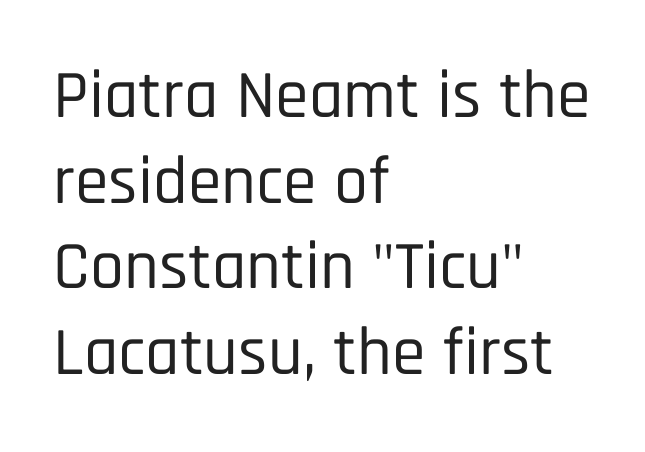
Q: Is the text italic (slanted)? A: No, it is upright.
Q: Is the typeface a serif or a sans-serif typeface? A: Sans-serif.
Q: Is the text underlined? A: No.
Q: How is the paragraph aligned? A: Left-aligned.
Q: Is the spacing between letters normal or unusually wide? A: Normal.
Q: Is the spacing between lines tight, normal or loose? A: Normal.
Q: Width (condensed, normal, or wide)? A: Condensed.
Q: Stroke contrast? A: Low.
Q: x-height? A: Large.
Q: Monospaced? A: No.
